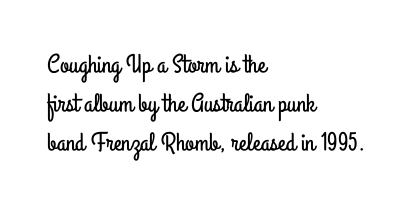
Q: Is the text italic (slanted)? A: No, it is upright.
Q: Is the text underlined? A: No.
Q: How is the paragraph aligned? A: Left-aligned.
Q: Is the spacing between letters normal or unusually wide? A: Normal.
Q: Is the spacing between lines tight, normal or loose? A: Normal.
